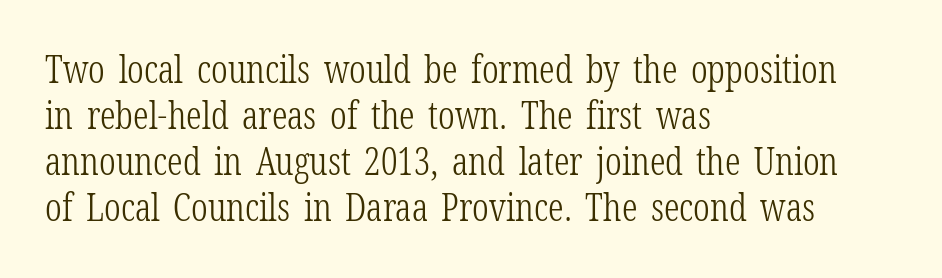
The image shows 38 px light, condensed serif type, upright; set left-aligned, line spacing 1.21x, normal letter spacing, not underlined; low stroke contrast and a medium x-height.
